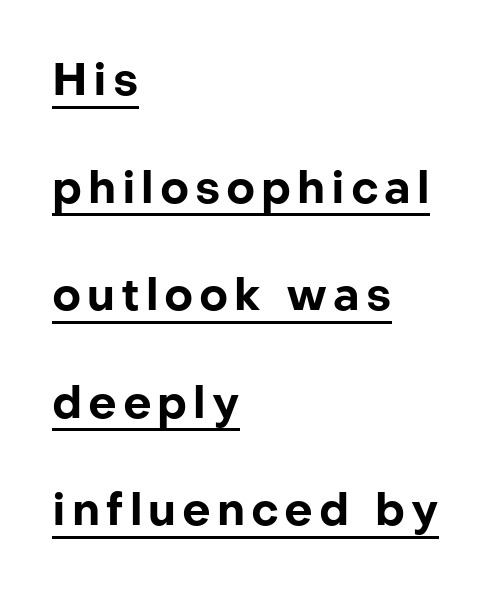
{"serif": "no", "italic": "no", "bold": "yes", "weight": "bold", "width": "normal", "stroke_contrast": "low", "x_height": "medium", "monospaced": "no", "underline": "yes", "align": "left", "line_spacing": "loose", "line_spacing_ratio": 2.39, "glyph_px": 45}
